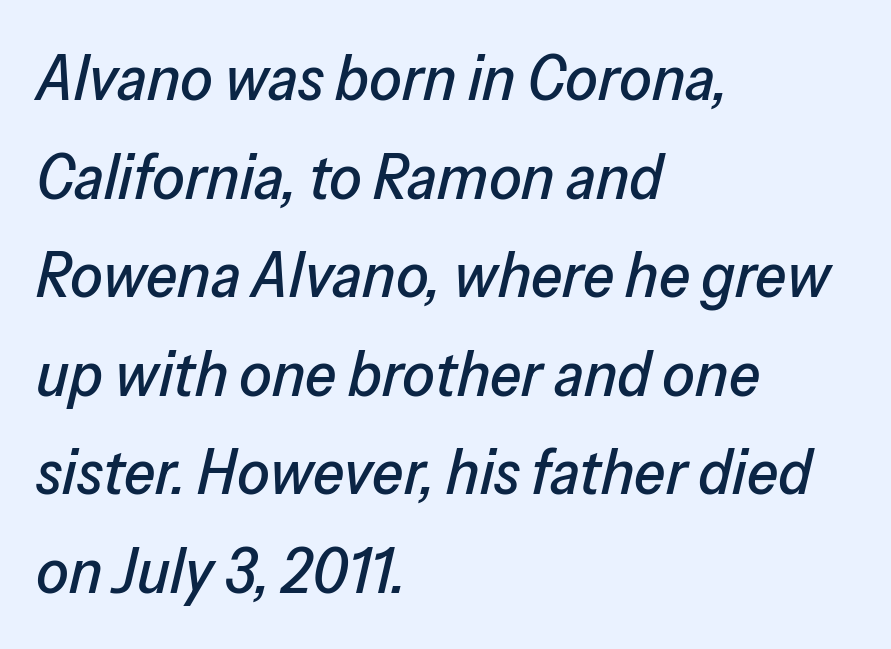
These lines sit exactly where default settings would place them. The foot of each line stays bare and open. If you drew a line through each stem, it would be angled. Where is the straight margin? On the left.
